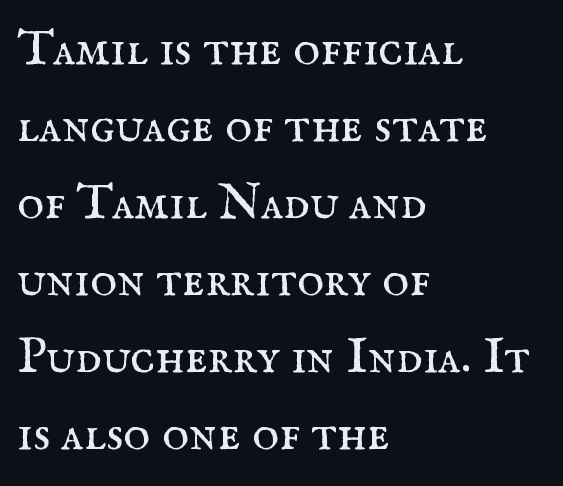
{"serif": "yes", "italic": "no", "bold": "no", "weight": "regular", "width": "normal", "stroke_contrast": "medium", "x_height": "small", "monospaced": "no", "underline": "no", "align": "left", "line_spacing": "normal", "line_spacing_ratio": 1.51, "letter_spacing": "normal", "letter_spacing_em": 0.0, "glyph_px": 51}
